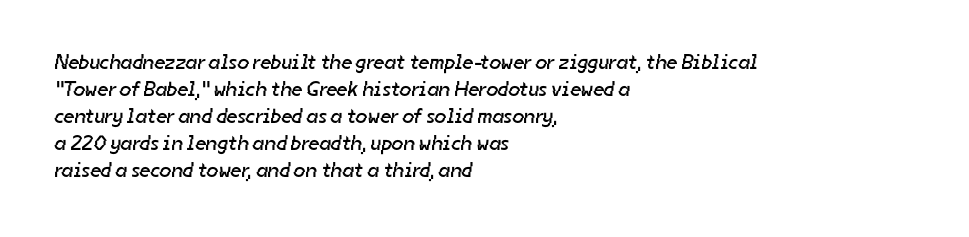
The paragraph shown leans on its left margin. Nothing heavy about these letters — not bold at all. Beneath every word, the page is bare. The letters sit at their default tracking, neither squeezed nor spread. Leading: standard.
